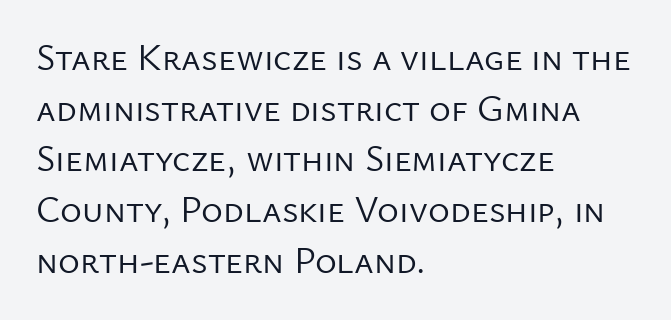
The image shows 37 px regular-weight sans-serif type, upright; set left-aligned, normal line spacing (1.37x), normal letter spacing, not underlined; low stroke contrast and a medium x-height.
